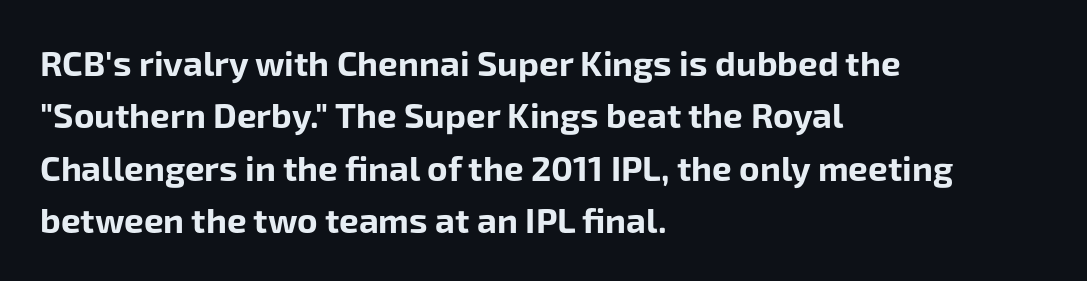
The image shows 35 px bold sans-serif type, upright; set left-aligned, normal line spacing (1.5x), normal letter spacing, not underlined; low stroke contrast and a medium x-height.
